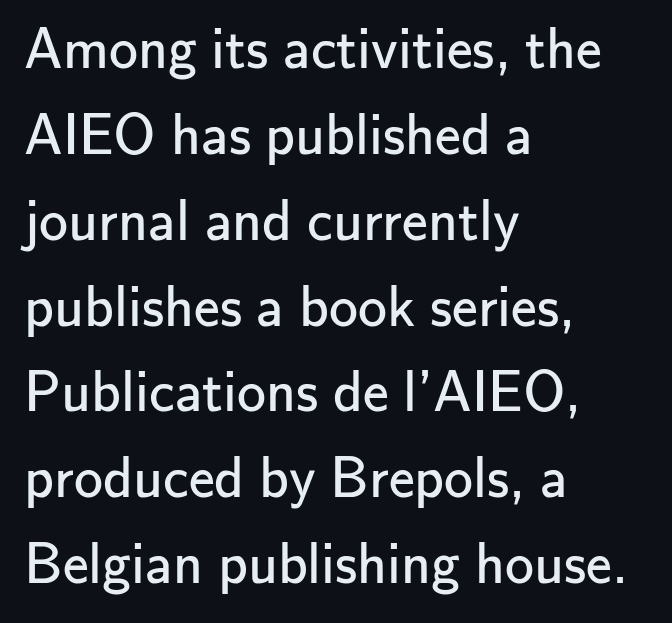
The specimen reads as upright at a glance. A normal amount of white space separates one row of letters from the next. Horizontal alignment here is leftward, the default for most running prose. These lines keep a tight, regular rhythm from letter to letter. Glance below the letters and you will spot only blank space. Looks like regular typesetting: each glyph gets only the width it needs.
